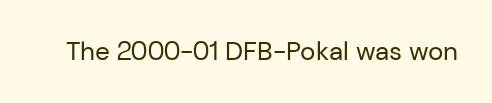
The image shows 26 px text type, upright; set normal letter spacing, not underlined.
